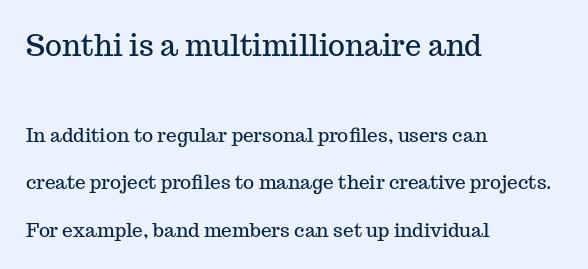
Q: Is the text italic (slanted)? A: No, it is upright.
Q: Is the typeface a serif or a sans-serif typeface? A: Serif.
Q: Is the text underlined? A: No.
Q: How is the paragraph aligned? A: Left-aligned.
Q: Is the spacing between letters normal or unusually wide? A: Normal.
Q: Is the spacing between lines tight, normal or loose? A: Loose.
Q: Which block of text is set in a larger size, the first (top) or the second (bottom)? A: The first (top) one.
Q: Width (condensed, normal, or wide)? A: Normal.
Q: Stroke contrast? A: Medium.
Q: x-height? A: Medium.
Q: Monospaced? A: No.
